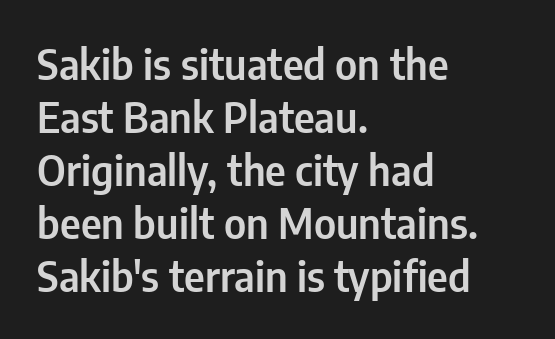
The image shows 41 px condensed sans-serif type, upright; set left-aligned, normal line spacing (1.29x), normal letter spacing, not underlined; low stroke contrast and a medium x-height.
